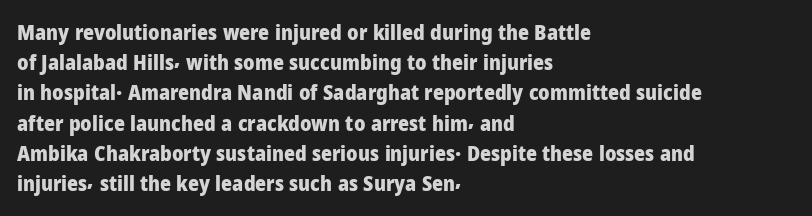
Emphasis by weight is at full strength: bold. Compared with typical body copy, the letter spacing here is the same. The passage shown is not underscored anywhere. Each new line begins a customary step beneath the previous one.
